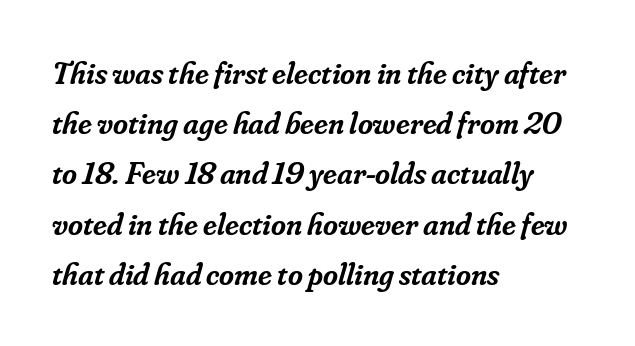
The text carries the slant typical of an italic or oblique font. Its strokes are somewhat broadened, the hallmark of semibold type. The letters advance in unequal steps, a hallmark of proportional type. This rendering uses left alignment, leaving the right contour irregular. Successive baselines arrive at the customary interval.
